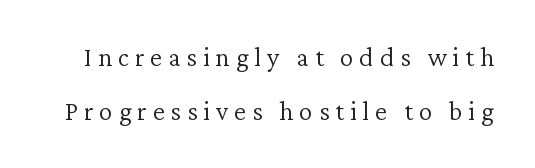
{"italic": "no", "bold": "no", "underline": "no", "line_spacing": "loose", "line_spacing_ratio": 2.01, "letter_spacing": "wide", "letter_spacing_em": 0.22, "glyph_px": 27}
